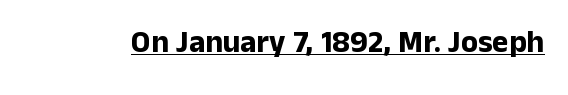
The image shows 31 px bold sans-serif type, upright; set normal letter spacing, underlined; low stroke contrast and a medium x-height.
